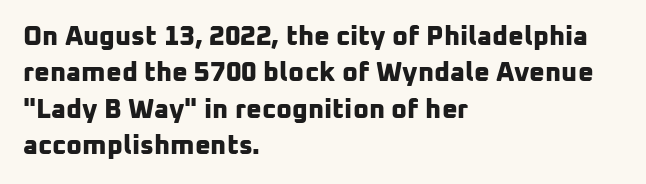
Q: Is the text bold? A: Yes.
Q: Is the text underlined? A: No.
Q: How is the paragraph aligned? A: Left-aligned.
Q: Is the spacing between letters normal or unusually wide? A: Normal.
Q: Is the spacing between lines tight, normal or loose? A: Normal.
